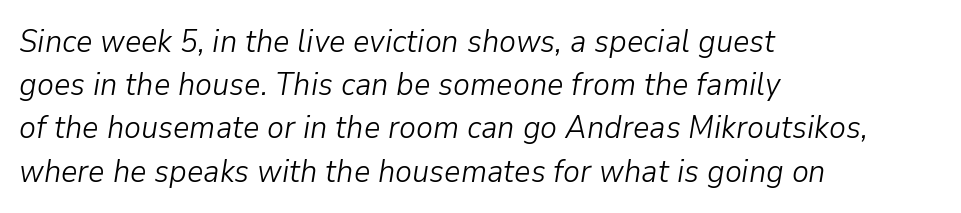
Spacing between characters is what you'd get straight out of the box. The font is comparable to plain body text, perhaps lighter. Does the leading feel generous? No, just average. Lines of text with bare space underneath. The passage shown leans; its letterforms are oblique. Varying glyph widths throughout — classic text-font behaviour.
